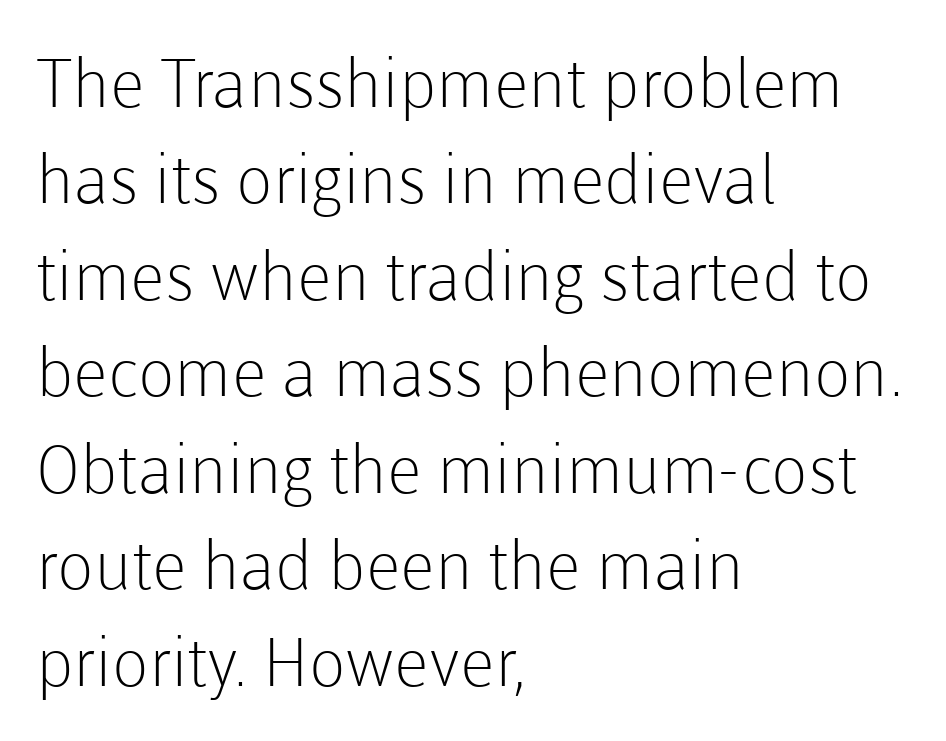
Letters rest on an invisible, unmarked baseline. Posture: vertical. Summary of weight: not heavy and not bold. Here the designer chose a conventional face with non-uniform glyph widths.
